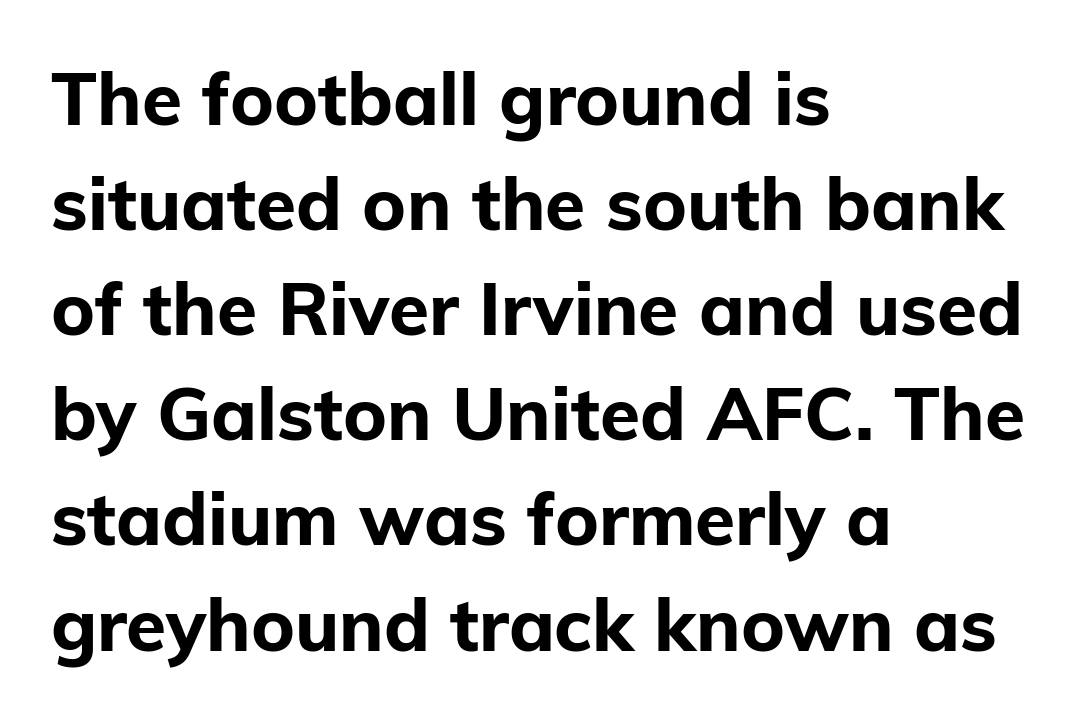
{"serif": "no", "italic": "no", "bold": "yes", "weight": "bold", "width": "normal", "stroke_contrast": "low", "x_height": "medium", "monospaced": "no", "underline": "no", "align": "left", "line_spacing": "normal", "line_spacing_ratio": 1.44, "letter_spacing": "normal", "letter_spacing_em": 0.0, "glyph_px": 73}
